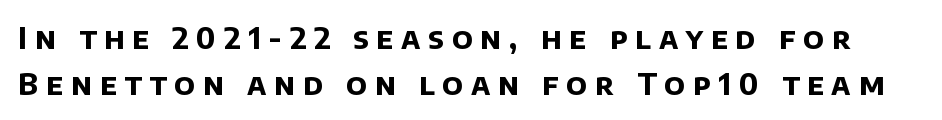
{"serif": "no", "bold": "yes", "weight": "bold", "width": "normal", "stroke_contrast": "low", "x_height": "large", "monospaced": "no", "underline": "no", "line_spacing": "normal", "line_spacing_ratio": 1.53, "letter_spacing": "wide", "letter_spacing_em": 0.26, "glyph_px": 30}
